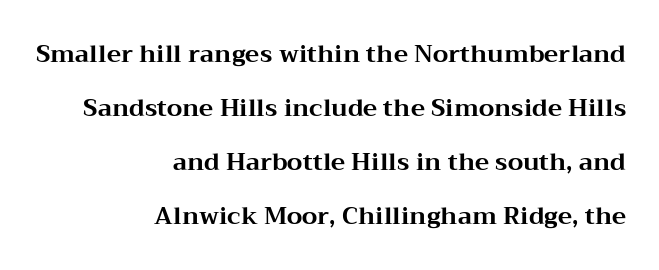
{"italic": "no", "bold": "yes", "underline": "no", "align": "right", "line_spacing": "loose", "line_spacing_ratio": 2.25, "letter_spacing": "normal", "letter_spacing_em": 0.0, "glyph_px": 24}
